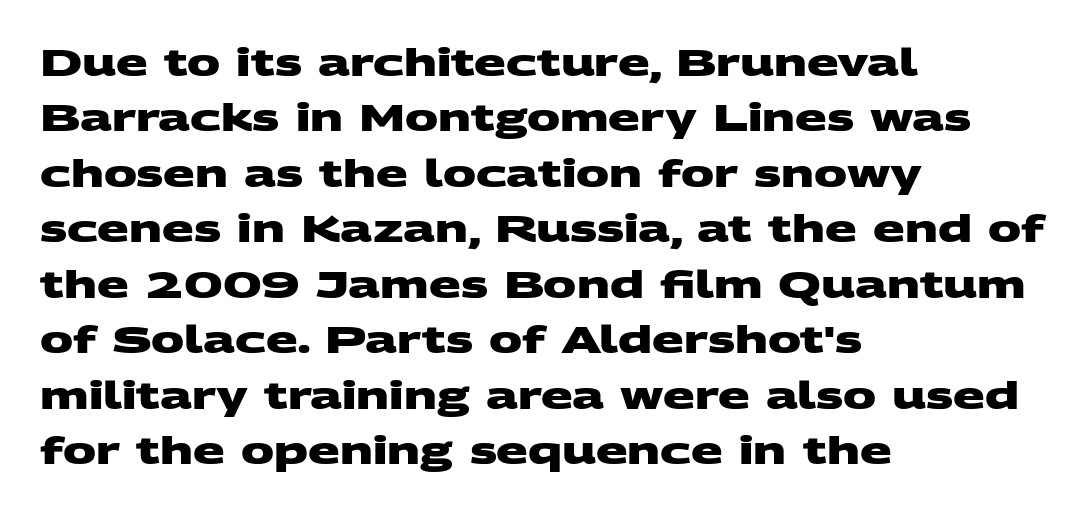
Q: Is the text bold? A: Yes.
Q: Is the typeface a serif or a sans-serif typeface? A: Sans-serif.
Q: Is the text underlined? A: No.
Q: How is the paragraph aligned? A: Left-aligned.
Q: Is the spacing between letters normal or unusually wide? A: Normal.
Q: Is the spacing between lines tight, normal or loose? A: Normal.
Q: Width (condensed, normal, or wide)? A: Wide.
Q: Stroke contrast? A: Medium.
Q: x-height? A: Large.
Q: Monospaced? A: No.
